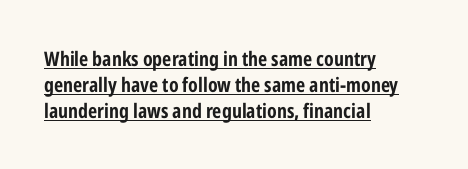
Notice how thick the strokes are: this is what a full bold looks like. The typesetter chose a ragged-right arrangement here. Quick note: underline on. Rows of type keep a routine distance in the vertical direction.
